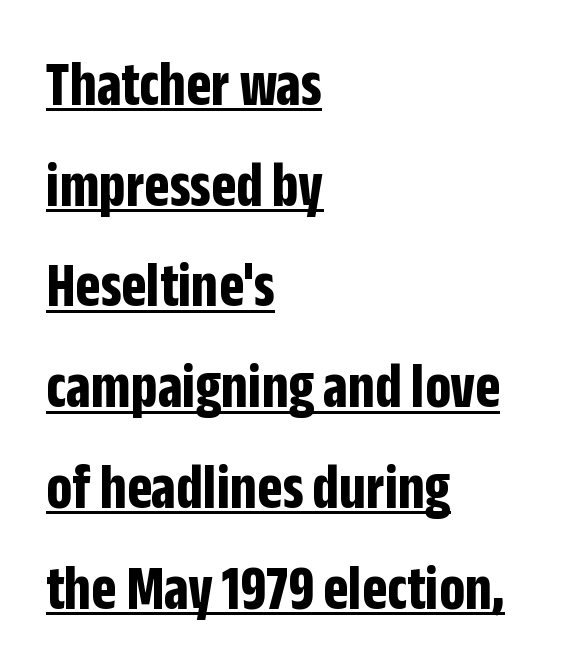
{"serif": "no", "italic": "no", "bold": "yes", "weight": "bold", "width": "condensed", "stroke_contrast": "low", "x_height": "large", "monospaced": "no", "underline": "yes", "align": "left", "line_spacing": "normal", "line_spacing_ratio": 1.55, "letter_spacing": "normal", "letter_spacing_em": 0.0, "glyph_px": 65}
